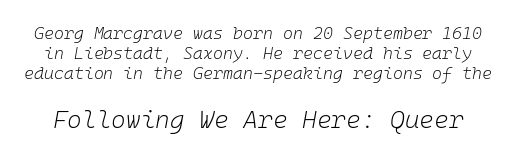
{"italic": "yes", "lean": "right", "slant_degrees": 10, "bold": "no", "underline": "no", "line_spacing_ratio": 1.19, "letter_spacing": "normal", "letter_spacing_em": 0.0, "larger_block": "second", "size_ratio": 1.47, "glyph_px": 25}
